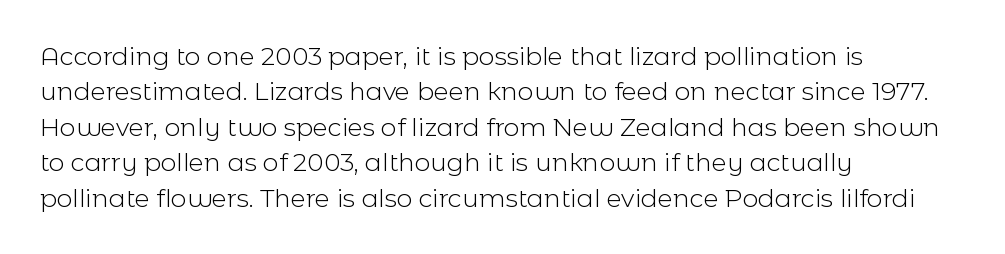
The image shows 25 px text type, upright; set left-aligned, normal line spacing (1.42x), normal letter spacing, not underlined.
